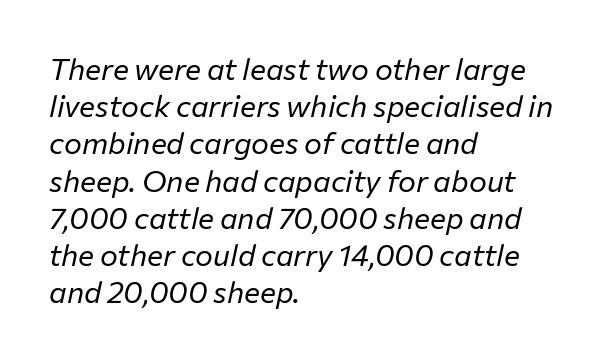
The typesetter chose a ragged-right arrangement here. The passage shown has conventional tracking throughout. Looks like regular typesetting: each glyph gets only the width it needs. If you drew a line through each stem, it would be angled. Has an underline been added? It has not. The weight would be labelled regular, book, light, or lighter still.
